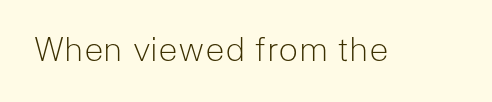
{"serif": "no", "italic": "no", "bold": "no", "weight": "light", "width": "normal", "stroke_contrast": "low", "x_height": "medium", "monospaced": "no", "underline": "no", "letter_spacing": "normal", "letter_spacing_em": 0.0, "glyph_px": 33}
